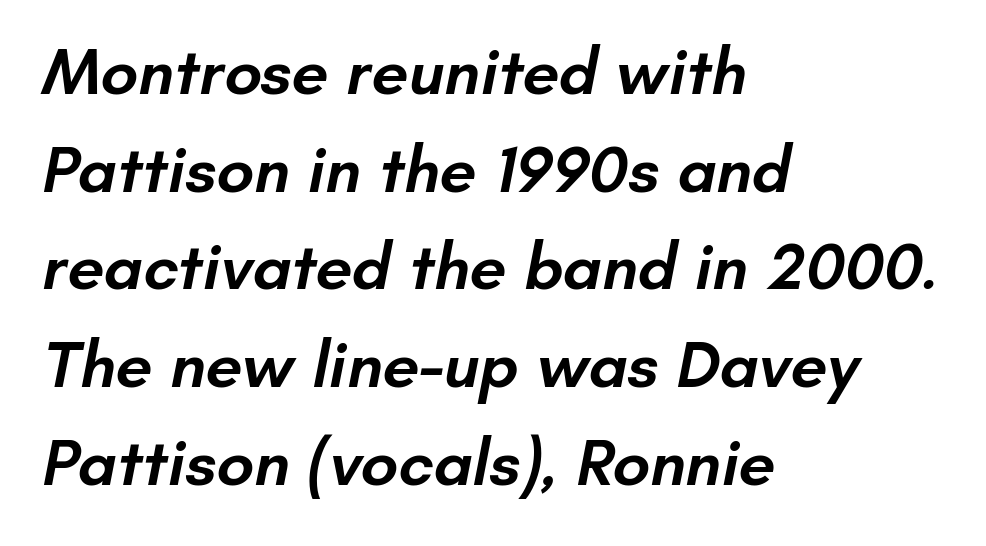
Q: Is the text bold? A: Semi-bold.
Q: Is the typeface a serif or a sans-serif typeface? A: Sans-serif.
Q: Is the text underlined? A: No.
Q: How is the paragraph aligned? A: Left-aligned.
Q: Is the spacing between letters normal or unusually wide? A: Normal.
Q: Is the spacing between lines tight, normal or loose? A: Normal.
Q: Width (condensed, normal, or wide)? A: Normal.
Q: Stroke contrast? A: Low.
Q: x-height? A: Small.
Q: Monospaced? A: No.
